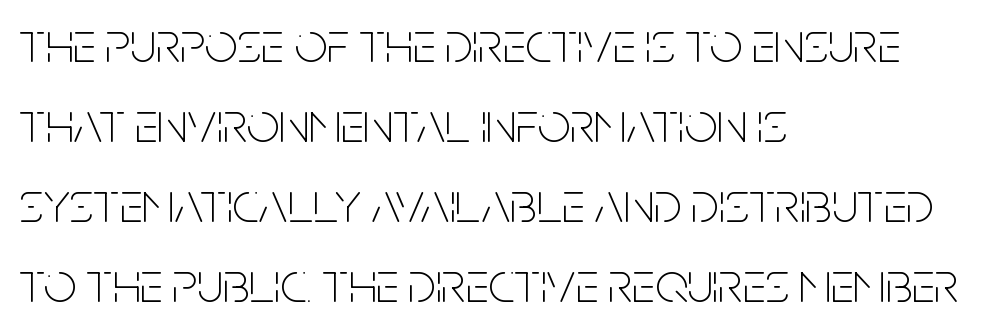
The image shows 58 px thin, condensed sans-serif type, upright; set left-aligned, normal line spacing (1.38x), normal letter spacing, not underlined; low stroke contrast and a large x-height.
